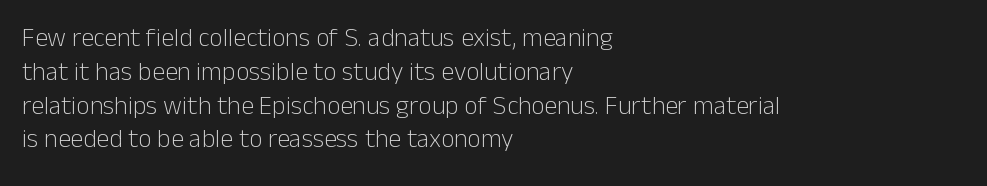
Descenders are the only things crossing below the line. Vertical strokes here are truly vertical. Compared with typical paragraphs, the rows here are spaced about the same. The setting favours the left margin, as ordinary paragraphs usually do.
